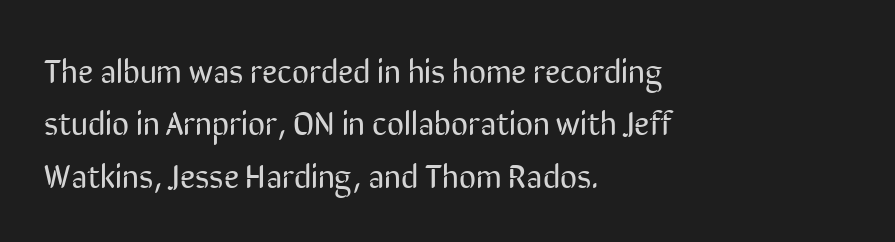
{"serif": "no", "italic": "no", "bold": "no", "weight": "regular", "width": "condensed", "stroke_contrast": "low", "x_height": "medium", "monospaced": "no", "underline": "no", "align": "left", "line_spacing": "normal", "line_spacing_ratio": 1.59, "letter_spacing": "normal", "letter_spacing_em": 0.0, "glyph_px": 33}
